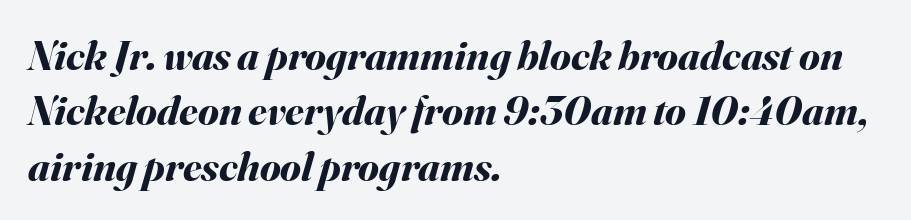
The image shows 42 px bold type, italic (leaning right); set left-aligned, normal line spacing (1.32x), normal letter spacing, not underlined; medium stroke contrast and a small x-height.
